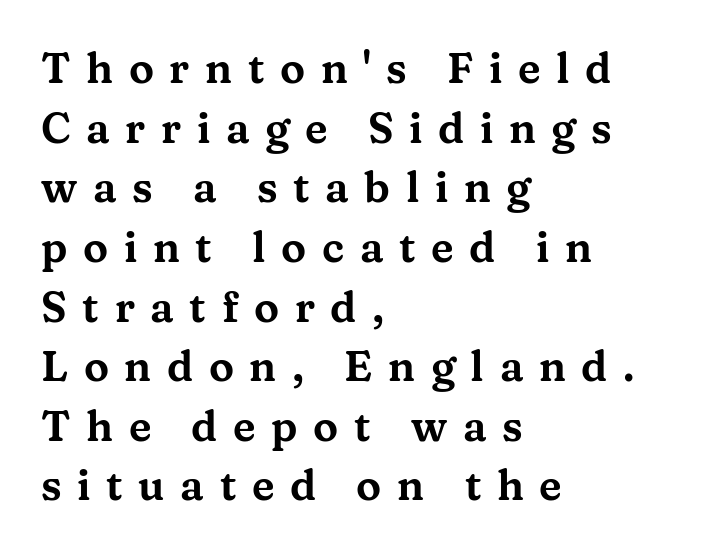
{"serif": "yes", "italic": "no", "width": "wide", "stroke_contrast": "medium", "x_height": "medium", "monospaced": "no", "underline": "no", "align": "left", "line_spacing": "normal", "line_spacing_ratio": 1.42, "letter_spacing": "wide", "letter_spacing_em": 0.37, "glyph_px": 42}
